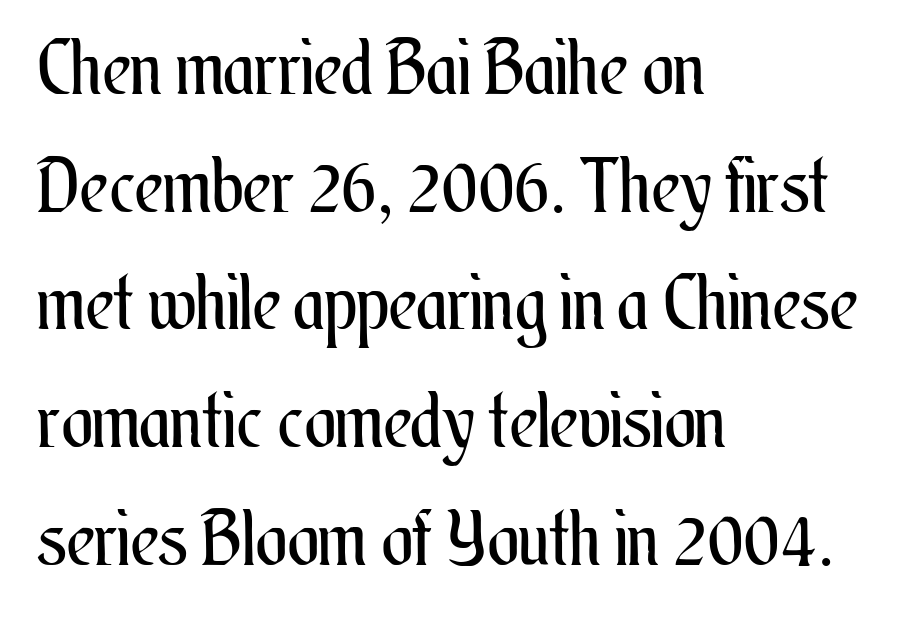
Q: Is the text bold? A: No.
Q: Is the text italic (slanted)? A: No, it is upright.
Q: Is the text underlined? A: No.
Q: How is the paragraph aligned? A: Left-aligned.
Q: Is the spacing between letters normal or unusually wide? A: Normal.
Q: Is the spacing between lines tight, normal or loose? A: Normal.
Q: Width (condensed, normal, or wide)? A: Condensed.
Q: Stroke contrast? A: Medium.
Q: x-height? A: Small.
Q: Monospaced? A: No.
